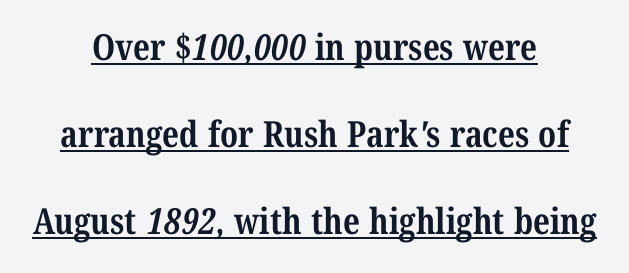
Q: Is the text bold? A: Yes.
Q: Is the typeface a serif or a sans-serif typeface? A: Serif.
Q: Is the text underlined? A: Yes.
Q: How is the paragraph aligned? A: Centered.
Q: Is the spacing between letters normal or unusually wide? A: Normal.
Q: Is the spacing between lines tight, normal or loose? A: Loose.
Q: Width (condensed, normal, or wide)? A: Condensed.
Q: Stroke contrast? A: Medium.
Q: x-height? A: Medium.
Q: Monospaced? A: No.
